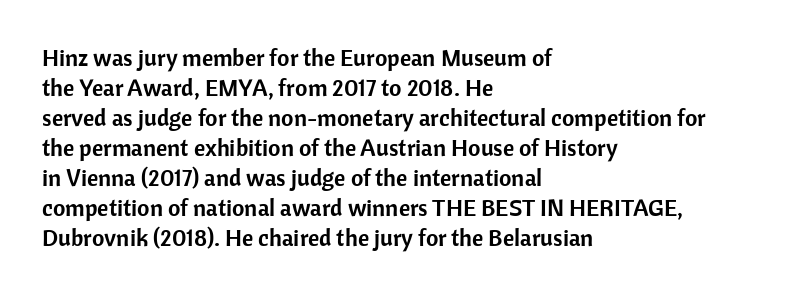
Q: Is the text italic (slanted)? A: No, it is upright.
Q: Is the text underlined? A: No.
Q: How is the paragraph aligned? A: Left-aligned.
Q: Is the spacing between letters normal or unusually wide? A: Normal.
Q: Is the spacing between lines tight, normal or loose? A: Normal.
